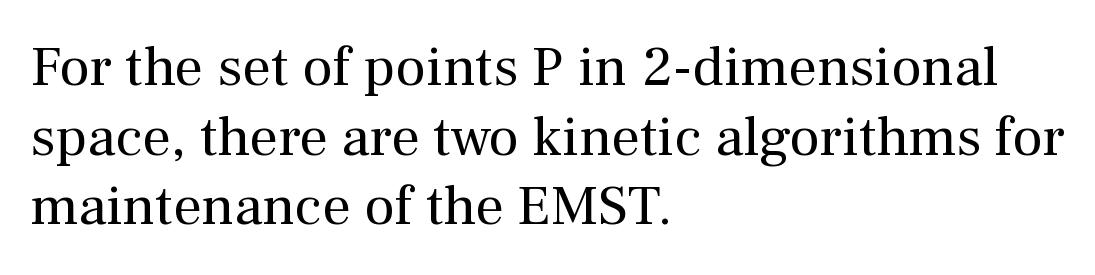
The image shows 57 px regular-weight serif type, upright; set left-aligned, line spacing 1.22x, normal letter spacing, not underlined; medium stroke contrast and a medium x-height.
